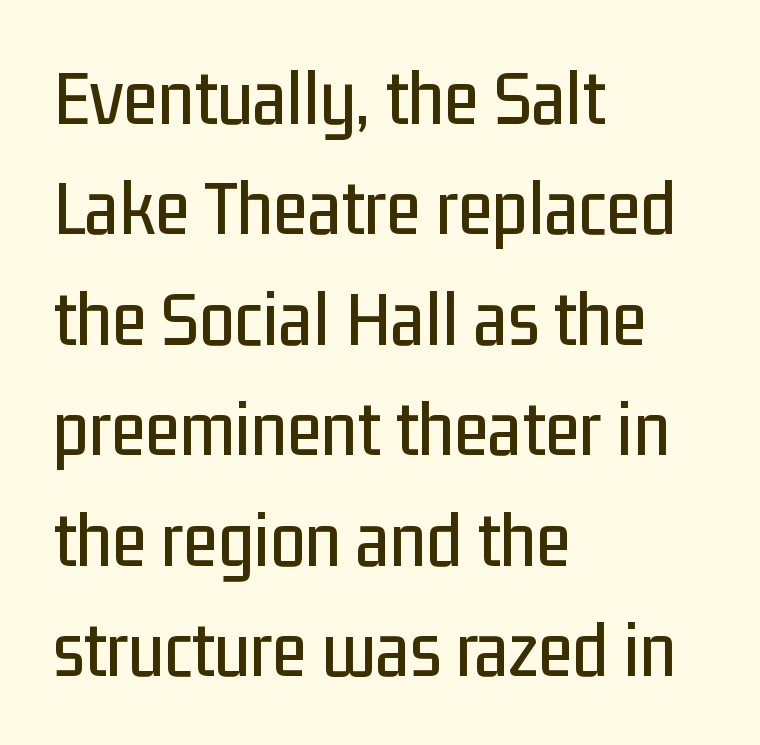
Bare-footed words on every line. What stands out about the letter spacing? Nothing — it is the standard amount. This sample uses a sans-serif face. These lines stack with their left ends in a neat column. Is there any slant? The stems are plumb. You could not count columns in this text — the font is proportionally spaced.
